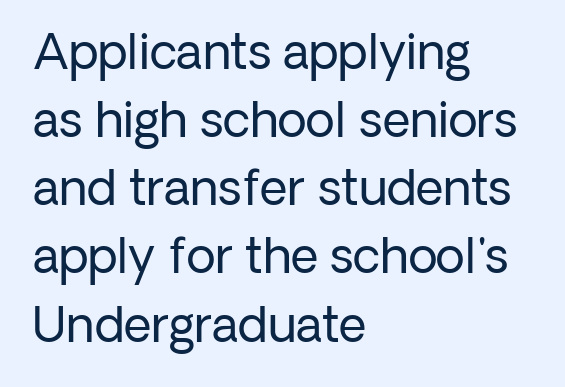
Looks like regular typesetting: each glyph gets only the width it needs. The designer left line spacing at the default. This sample uses a sans-serif face. Letter spacing: default.
